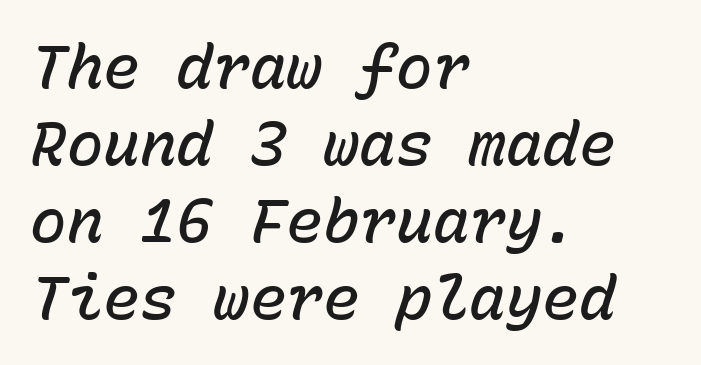
{"italic": "yes", "lean": "right", "slant_degrees": 15, "bold": "semi", "weight": "semibold", "width": "normal", "stroke_contrast": "low", "x_height": "medium", "monospaced": "yes", "underline": "no", "align": "left", "line_spacing": "normal", "line_spacing_ratio": 1.26, "letter_spacing": "normal", "letter_spacing_em": 0.0, "glyph_px": 61}
